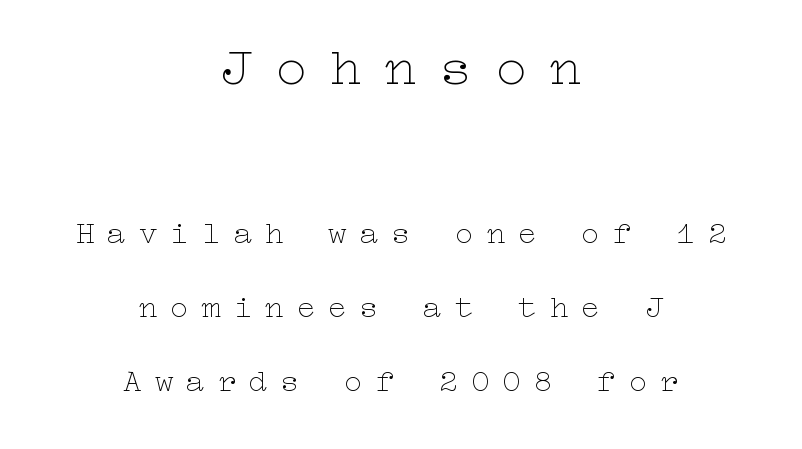
The image shows 54 px thin, wide type, upright; set centered, loose line spacing (2.39x), unusually wide letter spacing (+0.42 em), not underlined; the first (top) block is 1.74x larger; low stroke contrast and a medium x-height.
